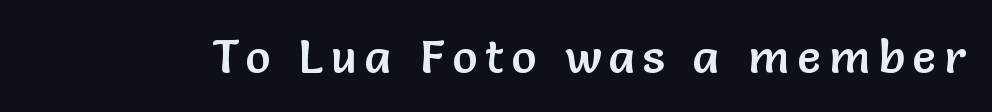
Q: Is the text italic (slanted)? A: No, it is upright.
Q: Is the typeface a serif or a sans-serif typeface? A: Sans-serif.
Q: Is the text underlined? A: No.
Q: Width (condensed, normal, or wide)? A: Normal.
Q: Stroke contrast? A: Low.
Q: x-height? A: Medium.
Q: Monospaced? A: No.
